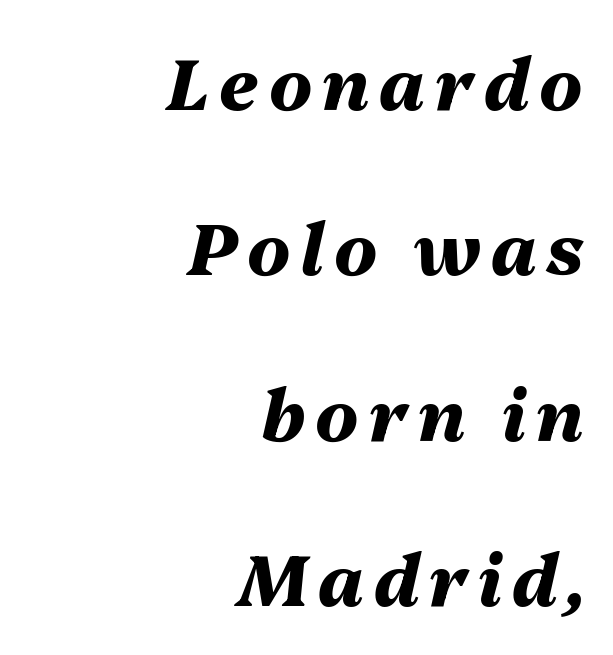
The image shows 71 px heavy type, italic (leaning right); set right-aligned, loose line spacing (2.33x), not underlined; medium stroke contrast and a medium x-height.
